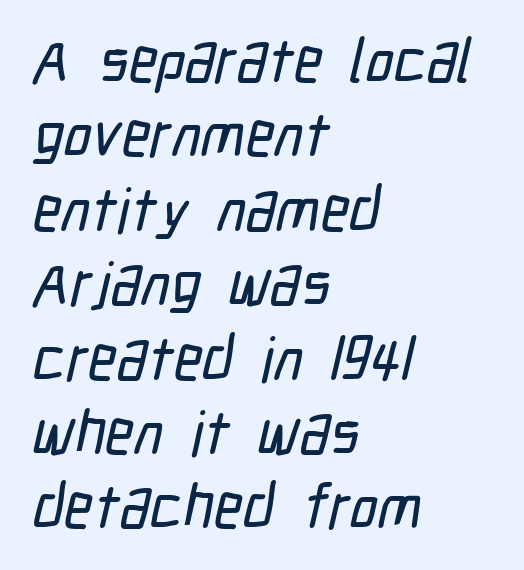
The letterforms sit shoulder to shoulder at normal distance. Letterform terminals end flat and unadorned throughout the passage. The letters advance in unequal steps, a hallmark of proportional type. The specimen omits any rule beneath the text block's lines. This sample is left-justified, so line endings fall wherever the words run out.
